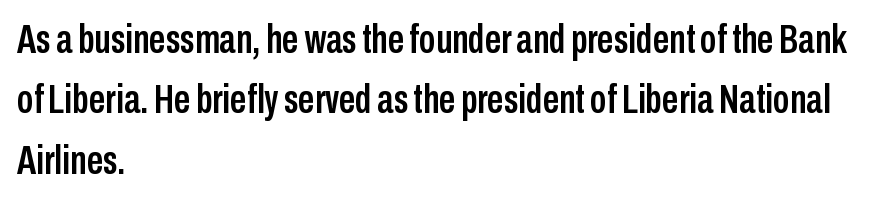
Inter-character spacing is left at the font's built-in metrics. I'd call this a sans setting — the letters go barefoot. Each line starts at the same left margin while the right side varies. The axis of the letterforms is exactly vertical. Any mark beneath the type? The region is blank. The passage shown is typed in a proportional face where columns would drift.
